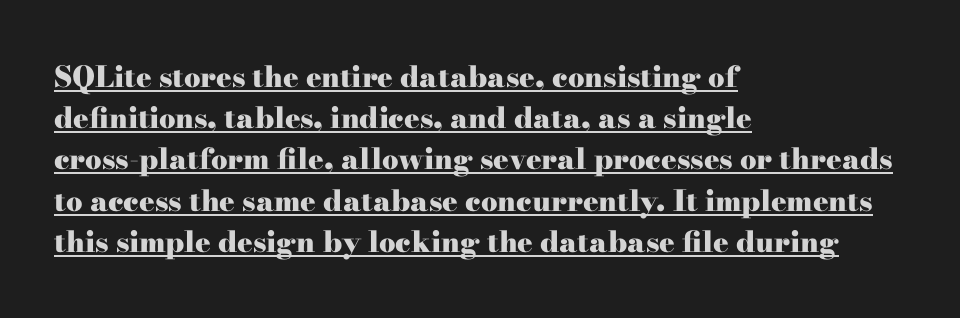
Q: Is the text bold? A: Yes.
Q: Is the text italic (slanted)? A: No, it is upright.
Q: Is the typeface a serif or a sans-serif typeface? A: Serif.
Q: Is the text underlined? A: Yes.
Q: How is the paragraph aligned? A: Left-aligned.
Q: Is the spacing between letters normal or unusually wide? A: Normal.
Q: Is the spacing between lines tight, normal or loose? A: Normal.
Q: Width (condensed, normal, or wide)? A: Wide.
Q: Stroke contrast? A: High.
Q: x-height? A: Small.
Q: Monospaced? A: No.
